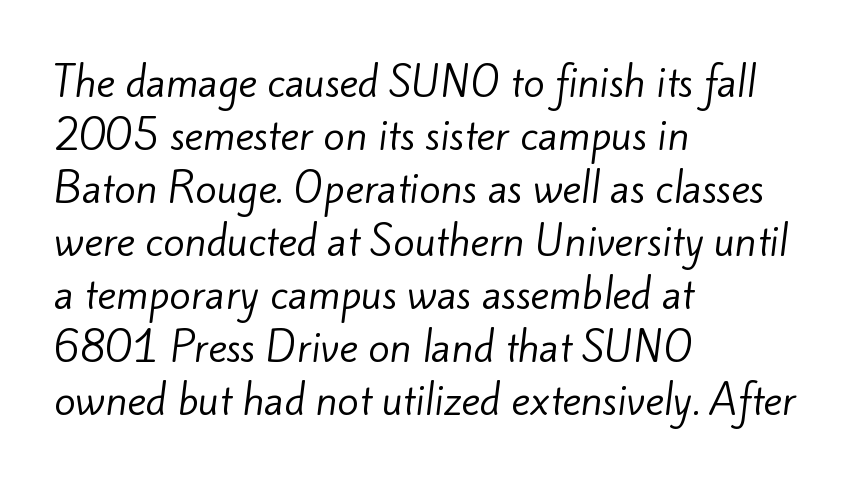
Q: Is the text bold? A: No.
Q: Is the typeface a serif or a sans-serif typeface? A: Sans-serif.
Q: Is the text underlined? A: No.
Q: How is the paragraph aligned? A: Left-aligned.
Q: Is the spacing between letters normal or unusually wide? A: Normal.
Q: Is the spacing between lines tight, normal or loose? A: Normal.
Q: Width (condensed, normal, or wide)? A: Normal.
Q: Stroke contrast? A: Low.
Q: x-height? A: Small.
Q: Monospaced? A: No.
